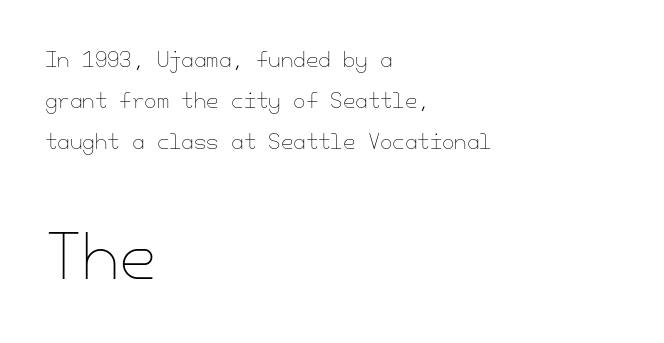
Q: Is the text bold? A: No.
Q: Is the text italic (slanted)? A: No, it is upright.
Q: Is the text underlined? A: No.
Q: How is the paragraph aligned? A: Left-aligned.
Q: Is the spacing between letters normal or unusually wide? A: Normal.
Q: Is the spacing between lines tight, normal or loose? A: Loose.
Q: Which block of text is set in a larger size, the first (top) or the second (bottom)? A: The second (bottom) one.
Q: Width (condensed, normal, or wide)? A: Normal.
Q: Stroke contrast? A: Low.
Q: x-height? A: Small.
